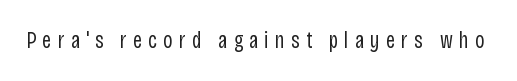
{"italic": "no", "bold": "no", "underline": "no", "letter_spacing": "wide", "letter_spacing_em": 0.27, "glyph_px": 23}
